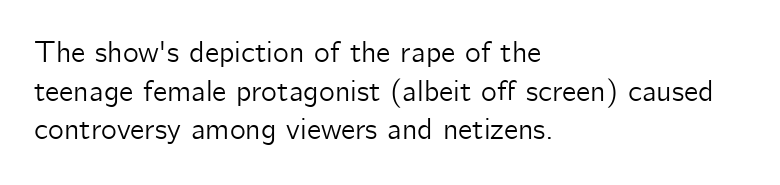
If you measured baseline to baseline, you'd find a middling distance. If you drew a ruler down the left edge, every line would touch it. The strip under each line holds only bare page. Font category for this specimen: sans-serif.
